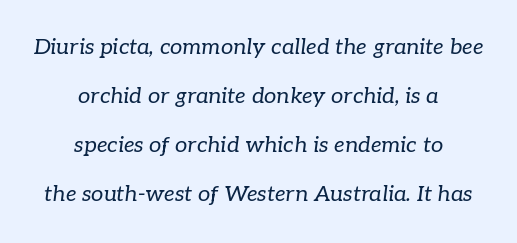
Looking at the ascenders, they clearly lean. A light-to-regular cut is what we see here. Line starts and ends both wander, symmetrically. The passage shown is not underscored anywhere. Does the leading feel generous? Absolutely, it's lavish. Compared with typical body copy, the letter spacing here is the same.
